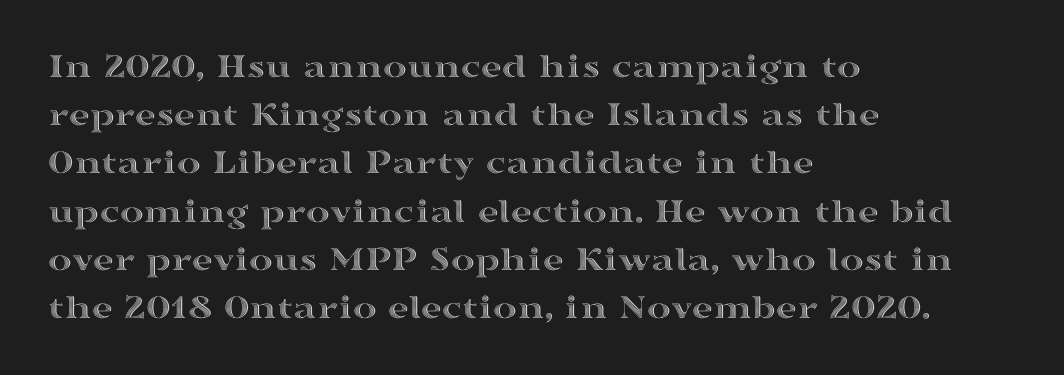
Q: Is the text italic (slanted)? A: No, it is upright.
Q: Is the text underlined? A: No.
Q: How is the paragraph aligned? A: Left-aligned.
Q: Is the spacing between letters normal or unusually wide? A: Normal.
Q: Is the spacing between lines tight, normal or loose? A: Normal.
Q: Width (condensed, normal, or wide)? A: Wide.
Q: x-height? A: Medium.
Q: Monospaced? A: No.
